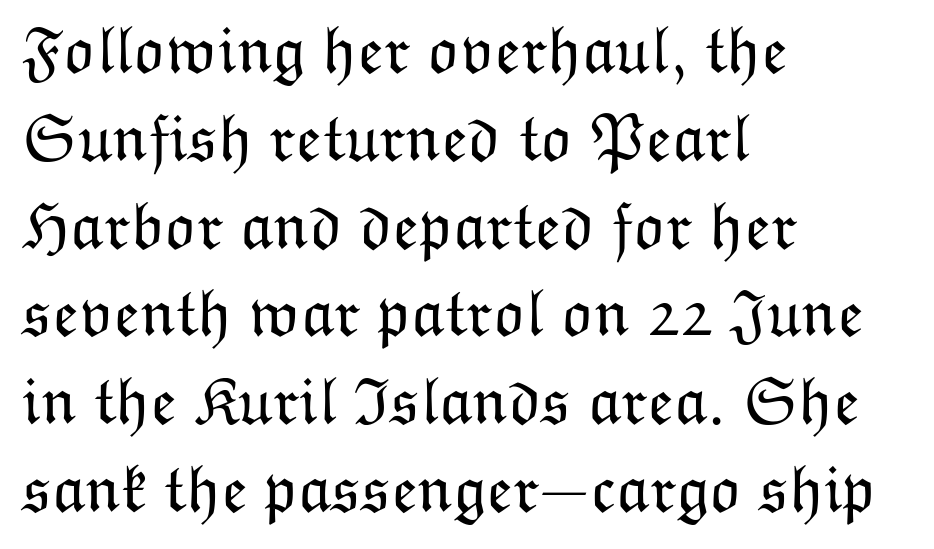
The image shows 67 px light type, upright; set left-aligned, normal line spacing (1.31x), normal letter spacing, not underlined; low stroke contrast and a medium x-height.
